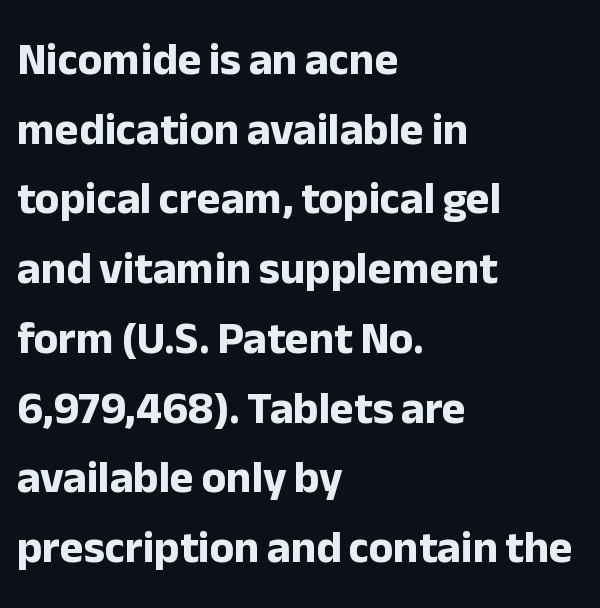
{"serif": "no", "italic": "no", "bold": "yes", "weight": "bold", "width": "normal", "stroke_contrast": "low", "x_height": "medium", "monospaced": "no", "underline": "no", "align": "left", "line_spacing": "normal", "line_spacing_ratio": 1.55, "letter_spacing": "normal", "letter_spacing_em": 0.0, "glyph_px": 45}
